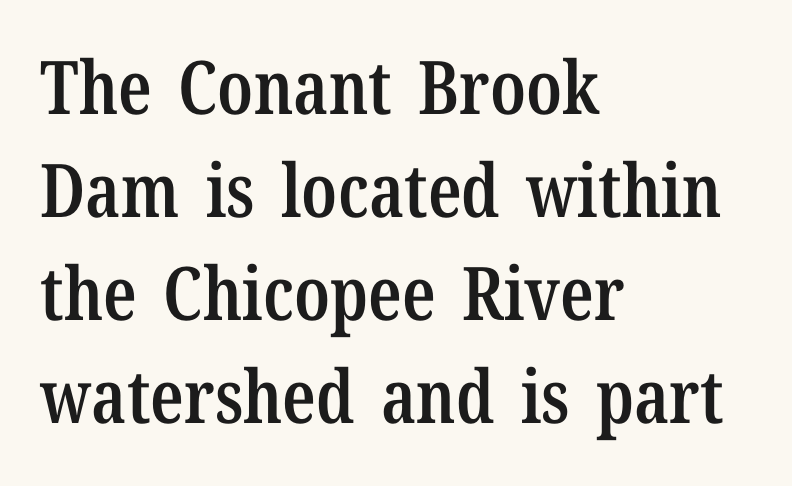
The image shows 74 px semibold, condensed serif type, upright; set left-aligned, normal line spacing (1.39x), normal letter spacing, not underlined; low stroke contrast and a medium x-height.
